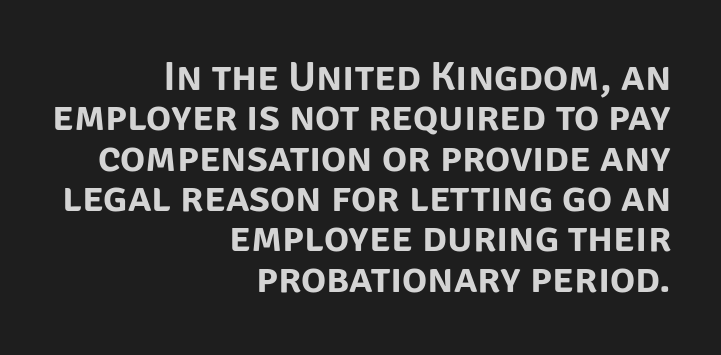
Q: Is the text italic (slanted)? A: No, it is upright.
Q: Is the typeface a serif or a sans-serif typeface? A: Sans-serif.
Q: Is the text underlined? A: No.
Q: How is the paragraph aligned? A: Right-aligned.
Q: Is the spacing between letters normal or unusually wide? A: Normal.
Q: Is the spacing between lines tight, normal or loose? A: Tight.
Q: Width (condensed, normal, or wide)? A: Normal.
Q: Stroke contrast? A: Low.
Q: x-height? A: Large.
Q: Monospaced? A: No.
